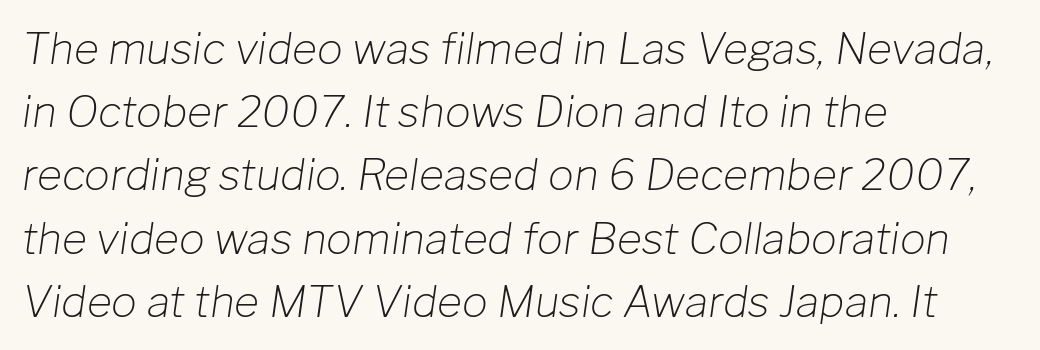
The image shows 43 px light type, italic (leaning right); set left-aligned, normal line spacing (1.47x), normal letter spacing, not underlined; low stroke contrast and a medium x-height.
